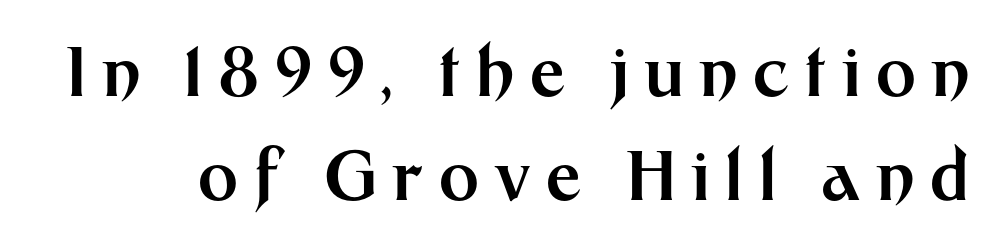
Q: Is the text bold? A: Yes.
Q: Is the text italic (slanted)? A: No, it is upright.
Q: Is the typeface a serif or a sans-serif typeface? A: Sans-serif.
Q: Is the text underlined? A: No.
Q: Is the spacing between letters normal or unusually wide? A: Unusually wide.
Q: Is the spacing between lines tight, normal or loose? A: Normal.
Q: Width (condensed, normal, or wide)? A: Normal.
Q: Stroke contrast? A: Medium.
Q: x-height? A: Medium.
Q: Monospaced? A: No.
